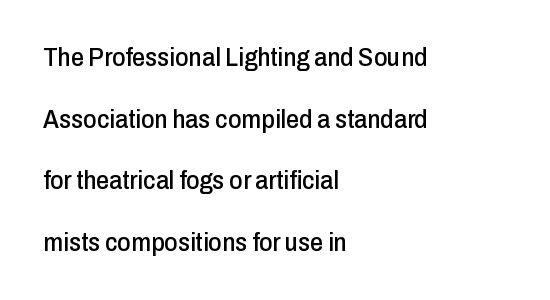
The image shows 26 px text type, upright; set left-aligned, loose line spacing (2.37x), normal letter spacing, not underlined.
